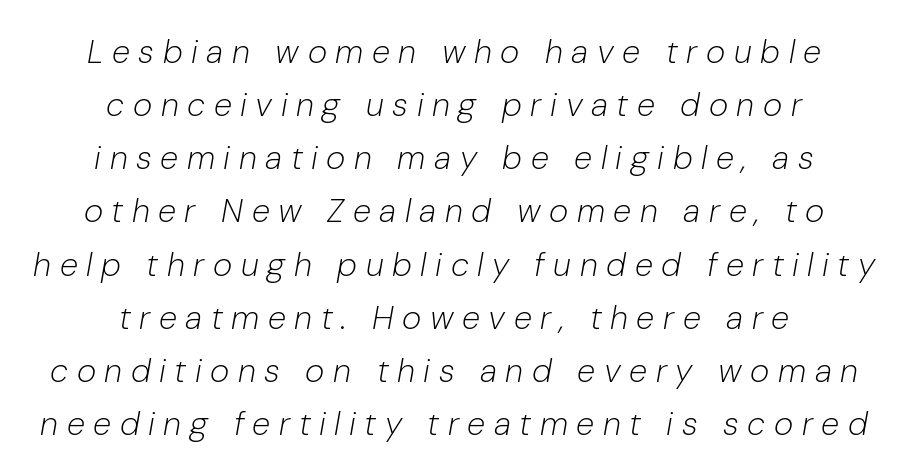
{"italic": "yes", "lean": "right", "slant_degrees": 10, "bold": "no", "weight": "light", "width": "normal", "stroke_contrast": "low", "x_height": "medium", "monospaced": "no", "underline": "no", "align": "center", "line_spacing": "normal", "line_spacing_ratio": 1.61, "letter_spacing": "wide", "letter_spacing_em": 0.26, "glyph_px": 33}
